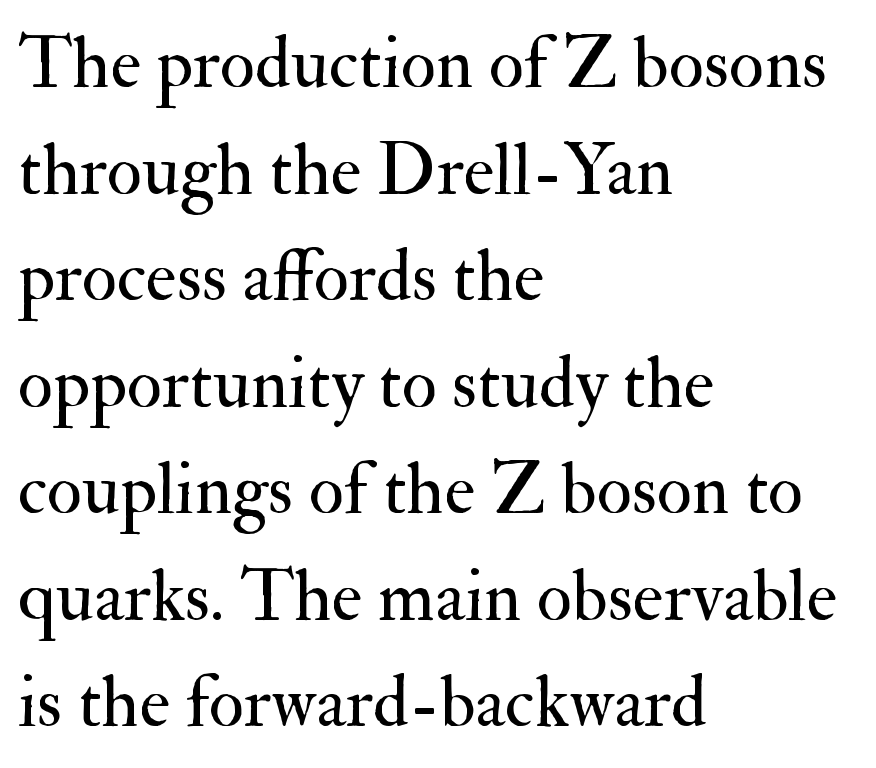
The image shows 73 px regular-weight serif type, upright; set left-aligned, normal line spacing (1.46x), normal letter spacing, not underlined; medium stroke contrast and a small x-height.
